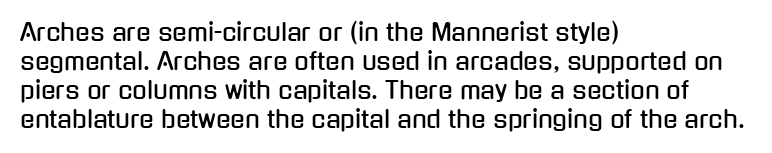
{"italic": "no", "underline": "no", "align": "left", "line_spacing_ratio": 1.21, "letter_spacing": "normal", "letter_spacing_em": 0.0, "glyph_px": 24}
